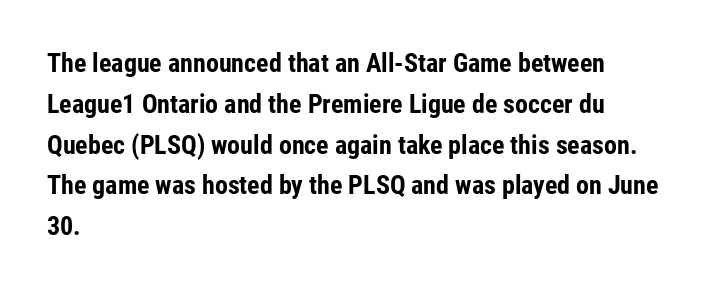
A dark, heavy texture on the line: the type is bold. Characters follow at the spacing the type designer built in. The designer left line spacing at the default. Unmarked baselines from the first word to the last. Posture: vertical.
